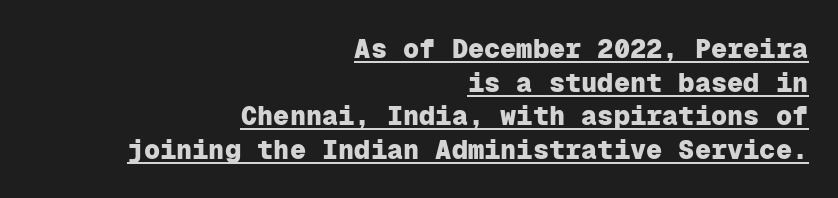
The image shows 27 px bold type, upright; set right-aligned, normal line spacing (1.25x), normal letter spacing, underlined.
